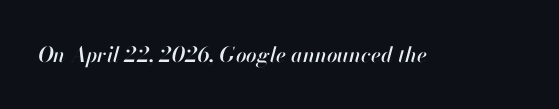
A typesetter would mark this as italic. The letterforms sit shoulder to shoulder at normal distance. Quick note: underline off.
